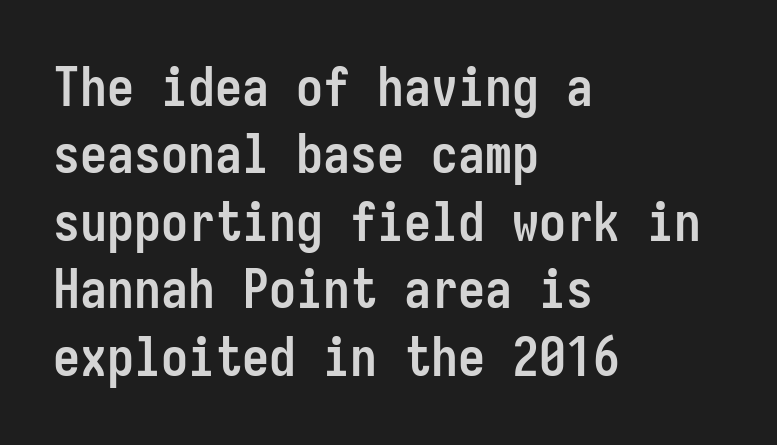
The letters carry no serifs — their stems end cleanly without finishing strokes. Typeset ragged right — the left edge is the straight one. In terms of weight, the rendering is a true, heavy bold. Has an underline been added? It has not.
